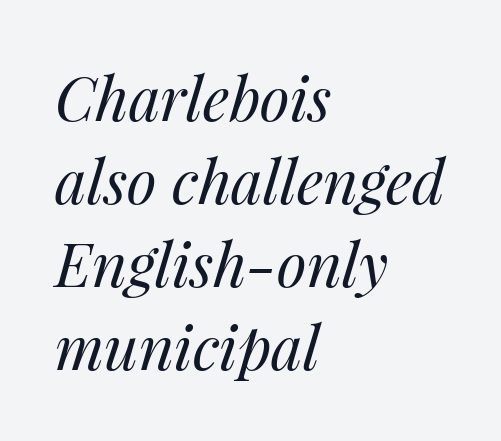
The image shows 61 px regular-weight type, italic (leaning right); set left-aligned, normal line spacing (1.36x), normal letter spacing, not underlined; medium stroke contrast and a medium x-height.
